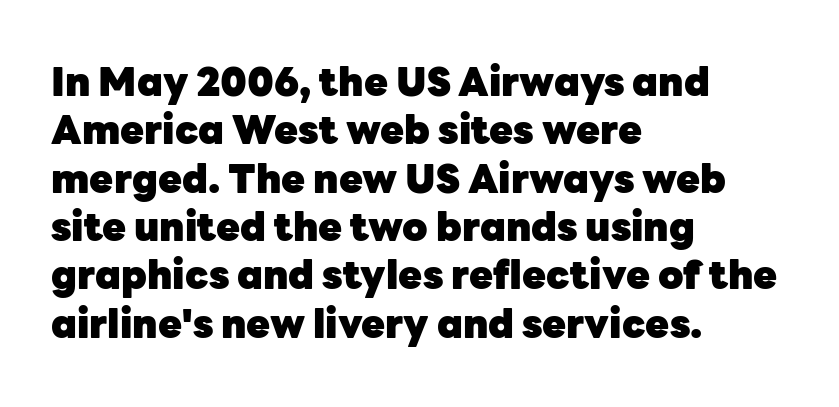
The face used here is proportionally spaced, like ordinary book or web type. Notice how the stems are strictly vertical — no italics here. This is heavy type, rendered in bold. Letterform terminals end flat and unadorned throughout the passage. The text block is weighted toward the left margin, trailing off unevenly rightward. Words appear dense and cohesive because spacing is normal.
